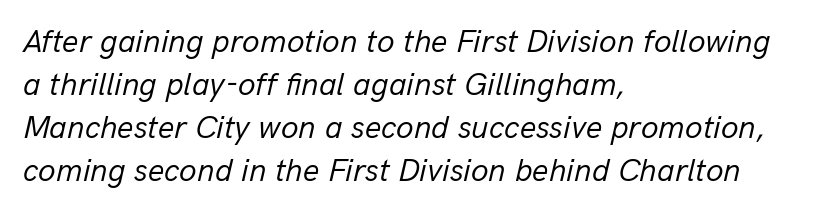
The passage shown is typed in a proportional face where columns would drift. Honestly, there is no underline to notice here at all. Is the type slanted? Yes — the strokes lean at a clear angle. Stem width sits at or under what a default text font uses.
